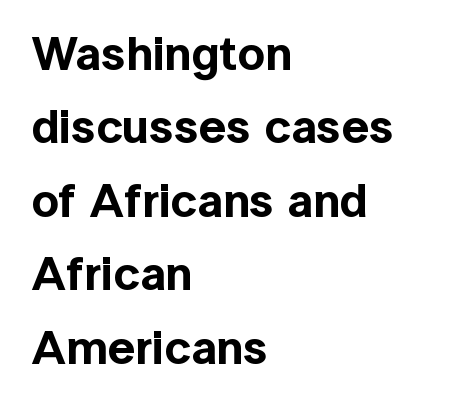
{"serif": "no", "italic": "no", "width": "normal", "x_height": "medium", "monospaced": "no", "underline": "no", "align": "left", "line_spacing": "normal", "line_spacing_ratio": 1.53, "letter_spacing": "normal", "letter_spacing_em": 0.0, "glyph_px": 48}
